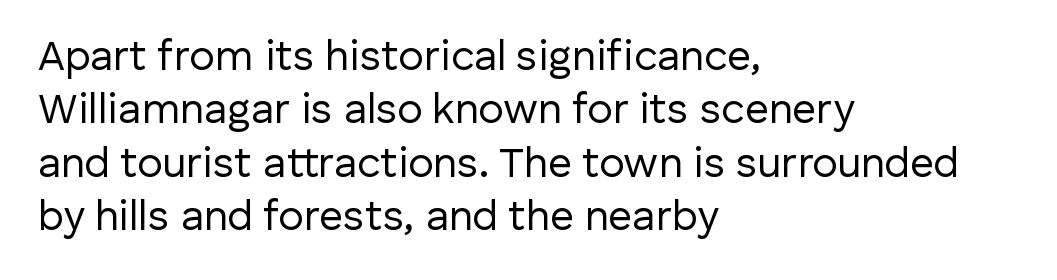
The image shows 42 px regular-weight sans-serif type, upright; set left-aligned, normal line spacing (1.27x), normal letter spacing, not underlined; low stroke contrast and a medium x-height.
